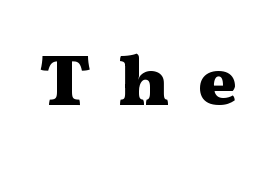
{"serif": "yes", "italic": "no", "bold": "yes", "weight": "heavy", "width": "wide", "stroke_contrast": "medium", "x_height": "medium", "monospaced": "no", "underline": "no", "letter_spacing": "wide", "letter_spacing_em": 0.38, "glyph_px": 73}
